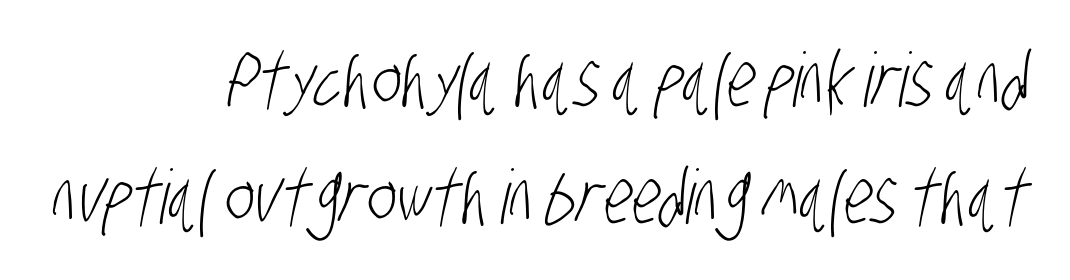
{"serif": "no", "bold": "no", "weight": "light", "width": "condensed", "stroke_contrast": "low", "x_height": "large", "monospaced": "no", "underline": "no", "align": "right", "line_spacing": "normal", "line_spacing_ratio": 1.56, "letter_spacing": "normal", "letter_spacing_em": 0.0, "glyph_px": 75}
